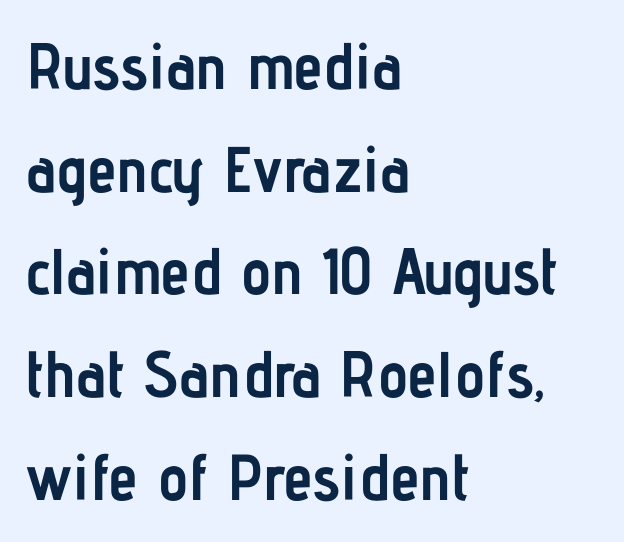
Heavy, bold letterforms. Characters remain perfectly vertical along every line. A sans-serif font was chosen for this passage. Think of a printed novel: that variable character pitch is what you see here. Line starts are locked; line ends wander.
